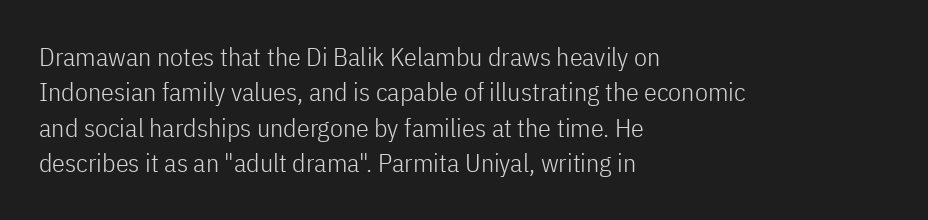
{"italic": "no", "bold": "no", "underline": "no", "align": "left", "line_spacing": "normal", "line_spacing_ratio": 1.36, "letter_spacing": "normal", "letter_spacing_em": 0.0, "glyph_px": 26}
